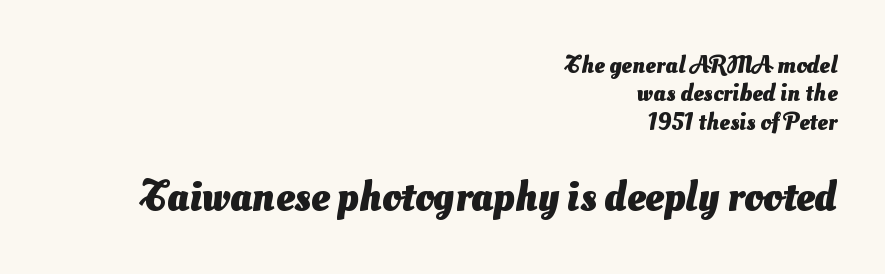
The image shows 42 px heavy sans-serif type; set right-aligned, line spacing 1.18x, normal letter spacing, not underlined; the second (bottom) block is 1.75x larger; medium stroke contrast and a small x-height.
